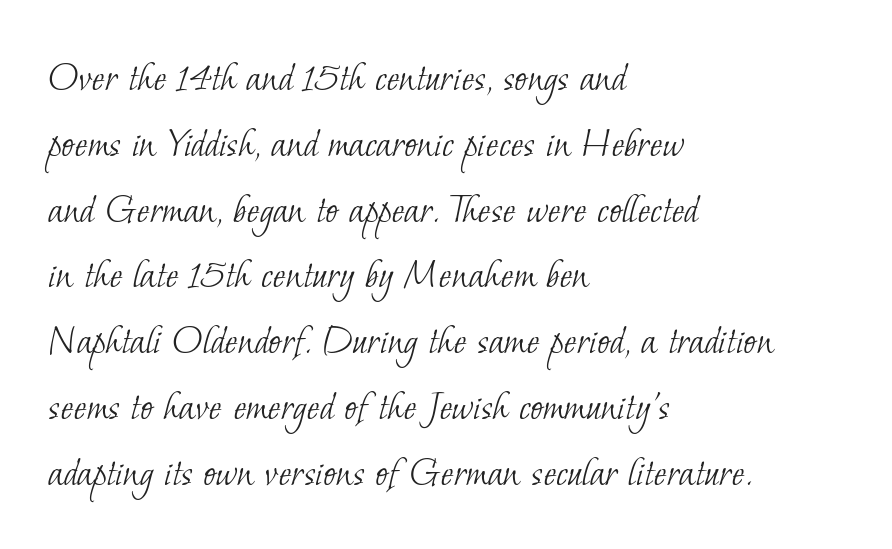
The image shows 43 px light serif type; set left-aligned, normal line spacing (1.53x), normal letter spacing, not underlined; low stroke contrast and a small x-height.
